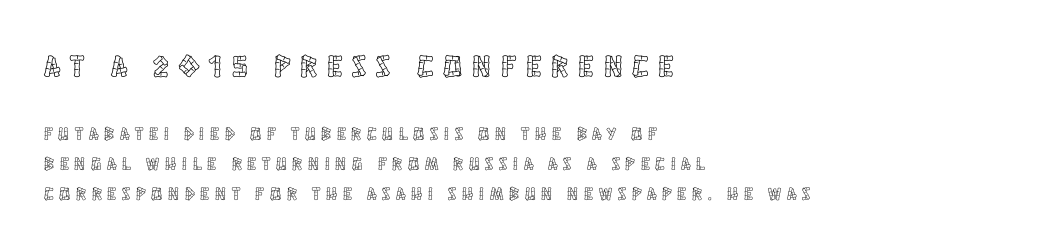
These lines are rendered in a variable-pitch font. If you measured baseline to baseline, you'd find a middling distance. The more generous point size was reserved for the upper chunk. The foot of each line stays bare and open. The compositor pushed each line to the left boundary.
